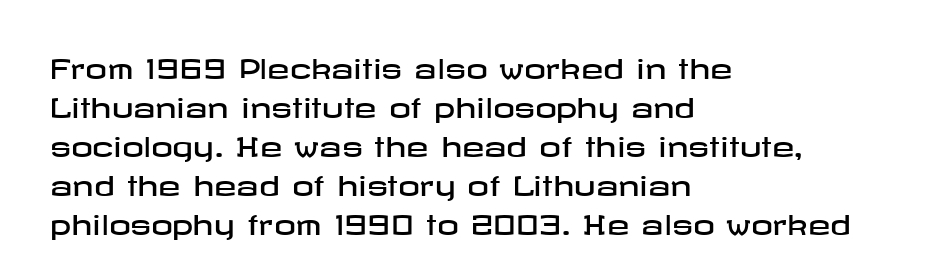
{"italic": "no", "underline": "no", "align": "left", "line_spacing": "normal", "line_spacing_ratio": 1.44, "letter_spacing": "normal", "letter_spacing_em": 0.0, "glyph_px": 27}
